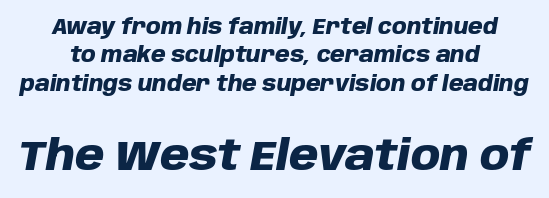
Q: Is the text bold? A: Yes.
Q: Is the text italic (slanted)? A: Yes, it leans right by about 10 degrees.
Q: Is the text underlined? A: No.
Q: How is the paragraph aligned? A: Centered.
Q: Is the spacing between letters normal or unusually wide? A: Normal.
Q: Is the spacing between lines tight, normal or loose? A: Normal.
Q: Which block of text is set in a larger size, the first (top) or the second (bottom)? A: The second (bottom) one.
Q: Width (condensed, normal, or wide)? A: Normal.
Q: Stroke contrast? A: Low.
Q: x-height? A: Large.
Q: Monospaced? A: No.
